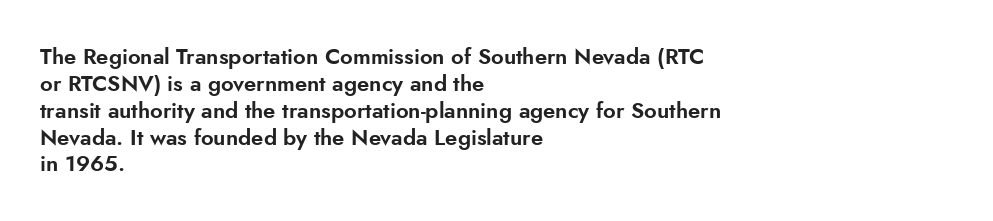
{"italic": "no", "underline": "no", "align": "left", "line_spacing_ratio": 1.22, "letter_spacing": "normal", "letter_spacing_em": 0.0, "glyph_px": 22}
